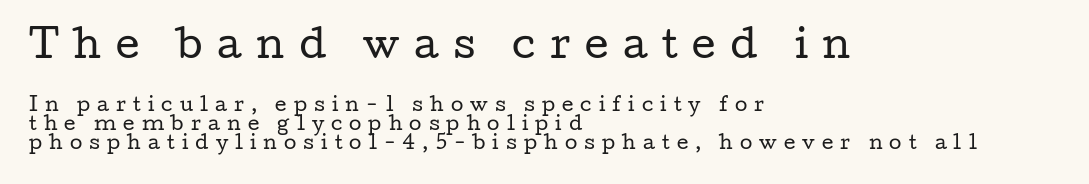
{"serif": "yes", "italic": "no", "bold": "no", "weight": "regular", "width": "wide", "stroke_contrast": "low", "x_height": "medium", "monospaced": "no", "underline": "no", "align": "left", "line_spacing": "tight", "line_spacing_ratio": 1.04, "letter_spacing": "wide", "letter_spacing_em": 0.39, "larger_block": "first", "size_ratio": 2.06, "glyph_px": 37}
